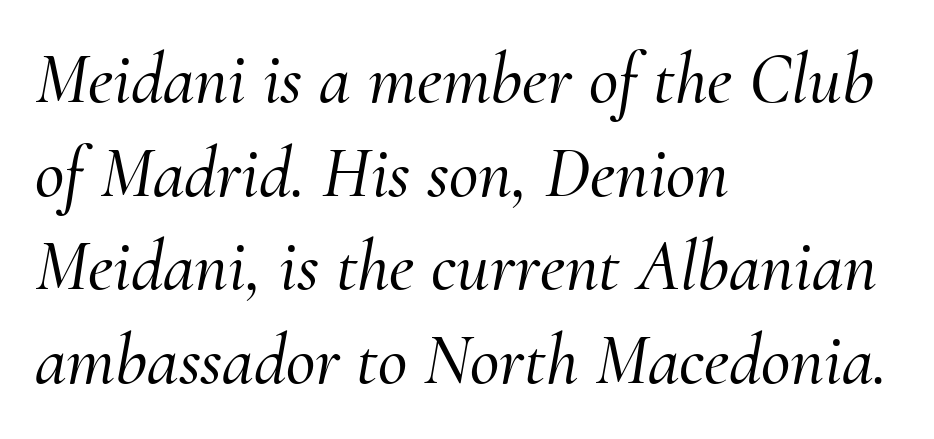
The image shows 72 px serif type, italic (leaning right); set left-aligned, normal line spacing (1.3x), normal letter spacing, not underlined; medium stroke contrast and a small x-height.
